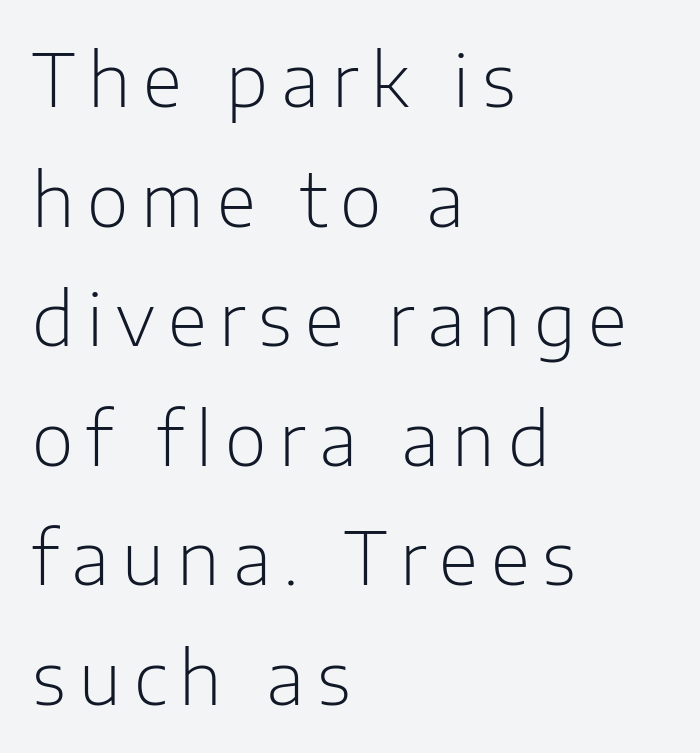
{"serif": "no", "italic": "no", "bold": "no", "weight": "light", "width": "normal", "stroke_contrast": "low", "x_height": "medium", "monospaced": "no", "underline": "no", "align": "left", "line_spacing": "normal", "line_spacing_ratio": 1.66, "glyph_px": 72}
